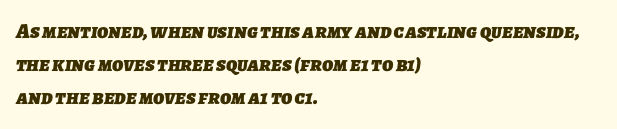
Heavy-handed strokes throughout: this text is bold. Decoration check: the copy has no underline. Leftover space on each line is placed entirely after the last word. What's the leading like? Ordinary, nothing unusual. Each word holds together tightly as a unit, with standard inter-letter gaps.
